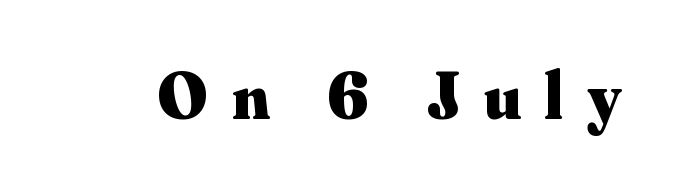
Q: Is the text bold? A: Yes.
Q: Is the text italic (slanted)? A: No, it is upright.
Q: Is the typeface a serif or a sans-serif typeface? A: Serif.
Q: Is the text underlined? A: No.
Q: Is the spacing between letters normal or unusually wide? A: Unusually wide.
Q: Width (condensed, normal, or wide)? A: Normal.
Q: Stroke contrast? A: Medium.
Q: x-height? A: Small.
Q: Monospaced? A: No.
